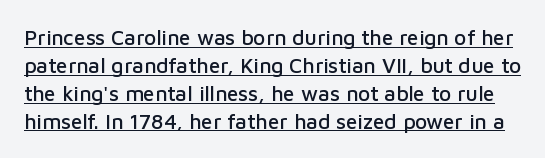
Q: Is the text italic (slanted)? A: No, it is upright.
Q: Is the text underlined? A: Yes.
Q: Is the spacing between letters normal or unusually wide? A: Normal.
Q: Is the spacing between lines tight, normal or loose? A: Normal.
